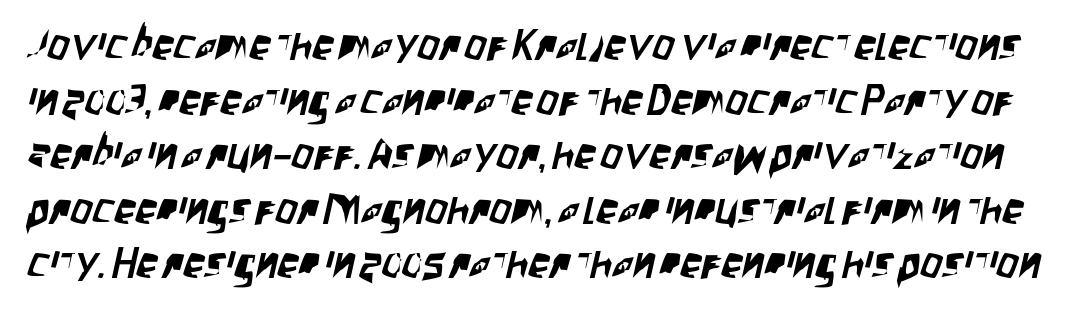
Does the type have serifs? No, each stem ends abruptly. Baseline-to-baseline distance is the conventional proportion of letter height. Words float on clear page, feet unadorned. These lines are rendered in a variable-pitch font. There is no visible air inserted between adjacent glyphs.
